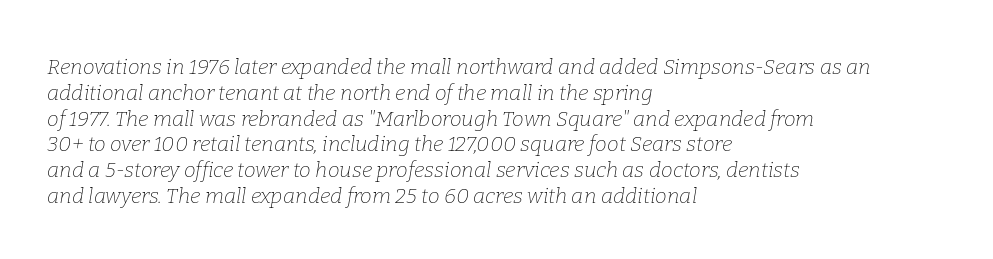
The image shows 21 px text type, italic (leaning right); set left-aligned, line spacing 1.23x, normal letter spacing, not underlined.
